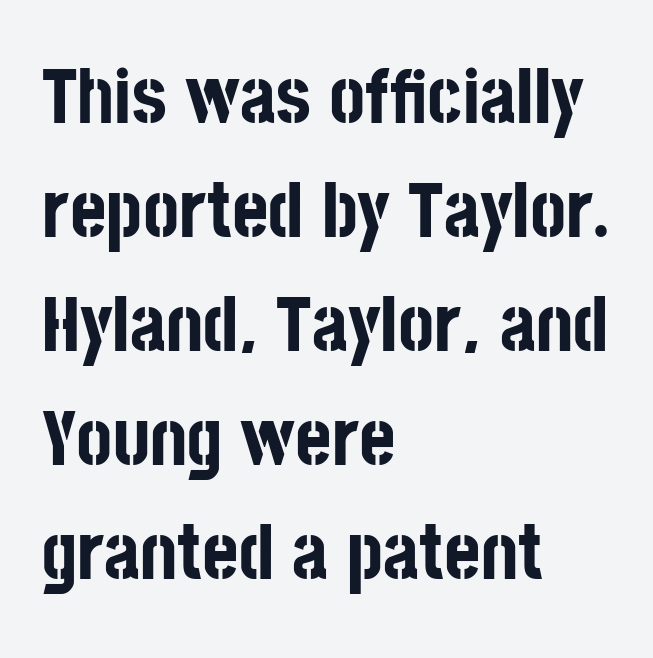
Here the glyphs are tracked normally, forming tight word shapes. Check under the words: just untouched page. Notice how thick the strokes are: this is what a full bold looks like. Is there any slant? The stems are plumb. These lines are composed in type without serifs. Line beginnings align vertically; line endings do not.
